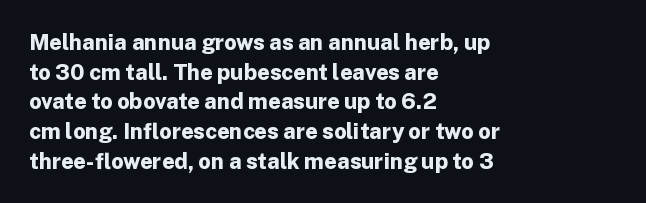
The image shows 22 px bold type, upright; set left-aligned, normal line spacing (1.35x), normal letter spacing, not underlined.
